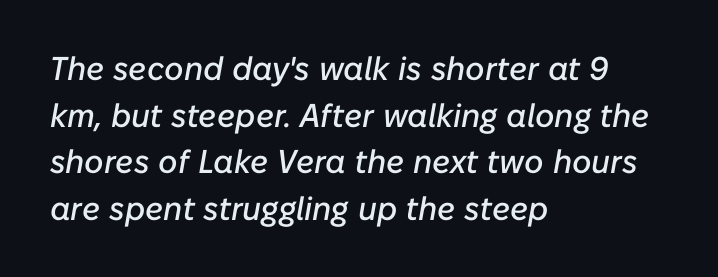
The image shows 33 px text type, italic (leaning right); set left-aligned, normal line spacing (1.41x), normal letter spacing, not underlined; low stroke contrast and a medium x-height.
